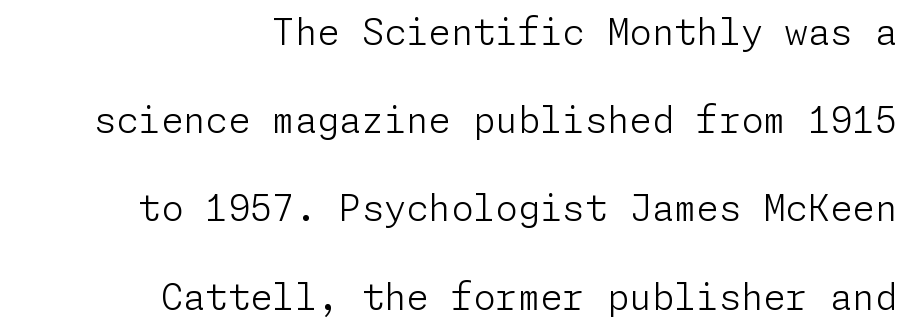
{"serif": "no", "italic": "no", "bold": "no", "weight": "light", "width": "normal", "stroke_contrast": "low", "x_height": "medium", "underline": "no", "align": "right", "line_spacing": "loose", "line_spacing_ratio": 2.45, "letter_spacing": "normal", "letter_spacing_em": 0.0, "glyph_px": 36}
